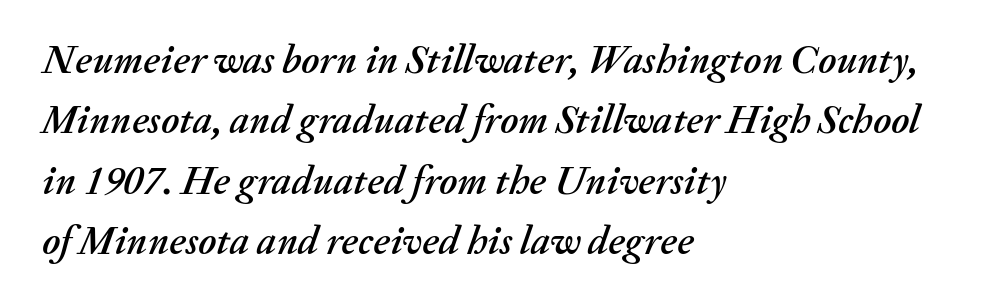
{"italic": "yes", "lean": "right", "slant_degrees": 20, "width": "normal", "stroke_contrast": "medium", "x_height": "medium", "monospaced": "no", "underline": "no", "align": "left", "line_spacing": "normal", "line_spacing_ratio": 1.51, "letter_spacing": "normal", "letter_spacing_em": 0.0, "glyph_px": 40}
